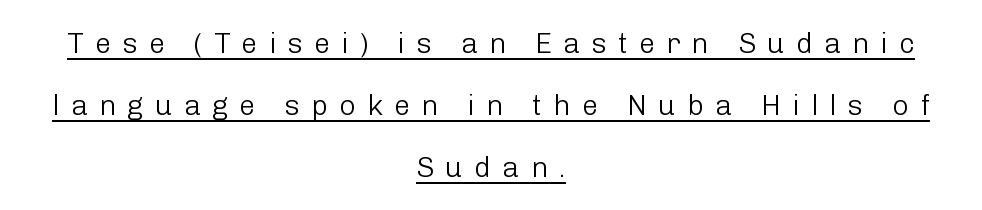
A continuous stroke trails under the words, as in a hyperlink. Unlike italic type, these characters show no tilt at all. These lines are rendered in a variable-pitch font. Serif or sans? Sans — the stroke terminals are bare. Widely set lines give the paragraph a tall, airy silhouette.
